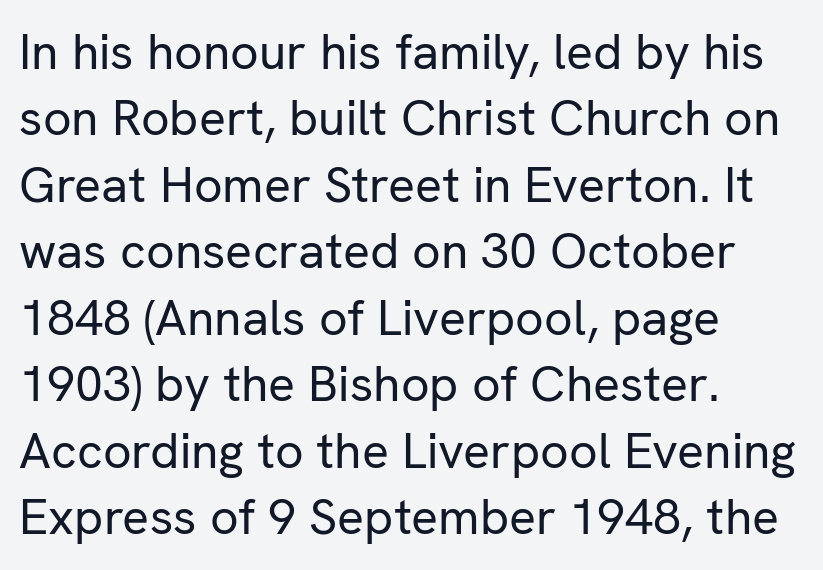
Q: Is the text bold? A: No.
Q: Is the text italic (slanted)? A: No, it is upright.
Q: Is the typeface a serif or a sans-serif typeface? A: Sans-serif.
Q: Is the text underlined? A: No.
Q: How is the paragraph aligned? A: Left-aligned.
Q: Is the spacing between letters normal or unusually wide? A: Normal.
Q: Is the spacing between lines tight, normal or loose? A: Normal.
Q: Width (condensed, normal, or wide)? A: Normal.
Q: Stroke contrast? A: Low.
Q: x-height? A: Medium.
Q: Monospaced? A: No.
